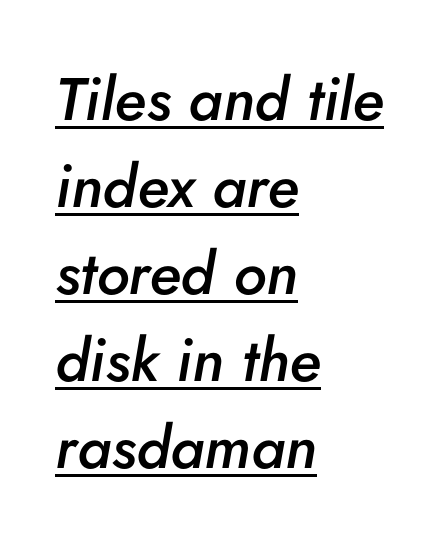
The leading is moderate, giving the passage an even texture. The glyphs have the mass of a demibold cut, below bold. When letters slant like this, we call the style italic. Left-aligned paragraph, ragged on the right. The gaps between neighbouring characters are ordinary and unremarkable. The typesetter has applied underlining to the passage shown.
